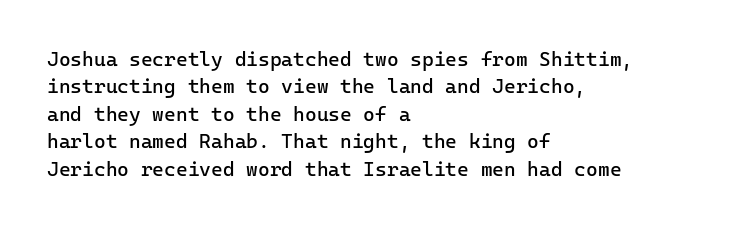
The image shows 20 px text type, upright; set left-aligned, normal line spacing (1.37x), normal letter spacing, not underlined.
